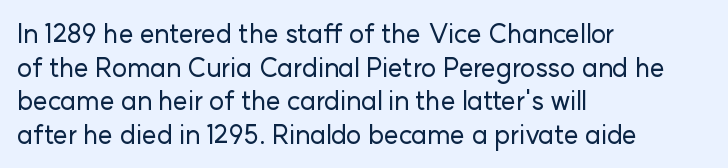
The image shows 26 px text type, upright; set left-aligned, normal line spacing (1.29x), normal letter spacing, not underlined.
